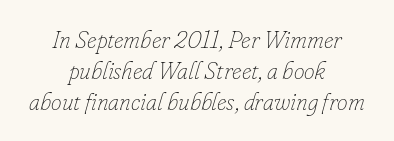
{"italic": "yes", "lean": "right", "slant_degrees": 16, "bold": "no", "underline": "no", "align": "center", "line_spacing": "normal", "line_spacing_ratio": 1.29, "letter_spacing": "normal", "letter_spacing_em": 0.0, "glyph_px": 24}
